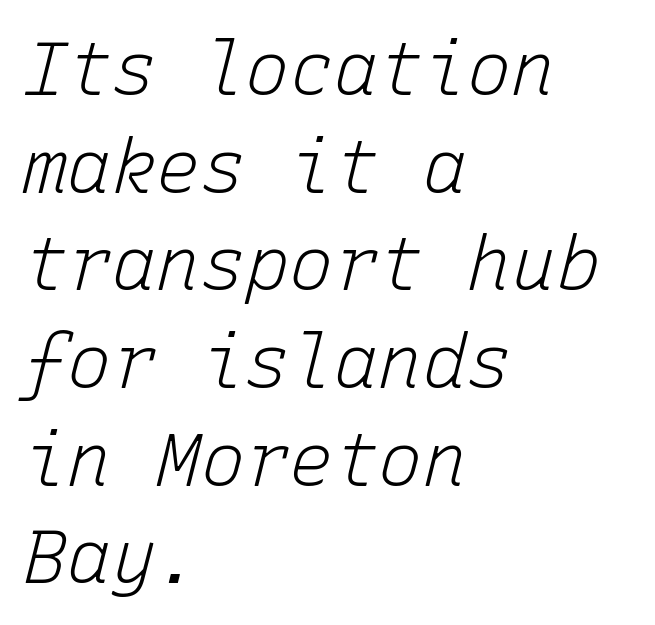
Q: Is the text bold? A: No.
Q: Is the text italic (slanted)? A: Yes, it leans right by about 15 degrees.
Q: Is the text underlined? A: No.
Q: How is the paragraph aligned? A: Left-aligned.
Q: Is the spacing between letters normal or unusually wide? A: Normal.
Q: Is the spacing between lines tight, normal or loose? A: Normal.
Q: Width (condensed, normal, or wide)? A: Normal.
Q: Stroke contrast? A: Low.
Q: x-height? A: Medium.
Q: Monospaced? A: Yes.
